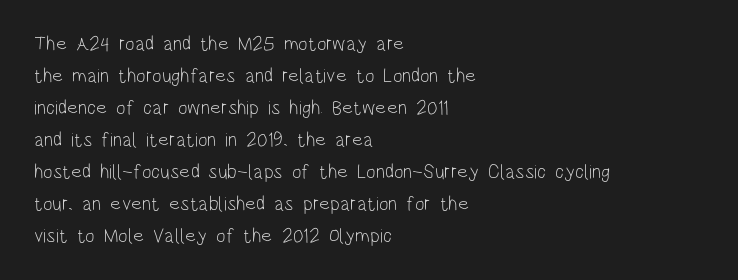
Caption: standard tracking, unaltered. The line-height multiplier appears to be the usual default. Type without underlining. This sample uses an upright cut, with every glyph sitting square on the baseline. This rendering uses left alignment, leaving the right contour irregular. The characters are drawn with everyday or finer stroke widths.
